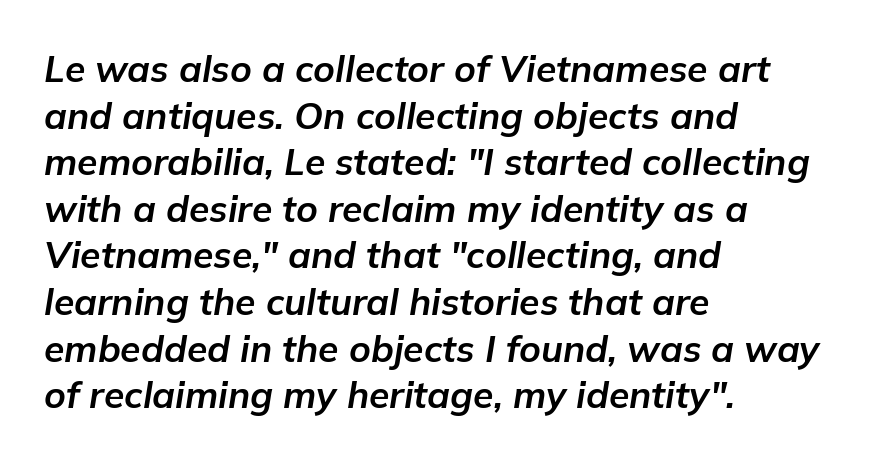
Q: Is the text bold? A: Yes.
Q: Is the text italic (slanted)? A: Yes, it leans right by about 9 degrees.
Q: Is the text underlined? A: No.
Q: How is the paragraph aligned? A: Left-aligned.
Q: Is the spacing between letters normal or unusually wide? A: Normal.
Q: Is the spacing between lines tight, normal or loose? A: Normal.
Q: Width (condensed, normal, or wide)? A: Normal.
Q: Stroke contrast? A: Low.
Q: x-height? A: Medium.
Q: Monospaced? A: No.
